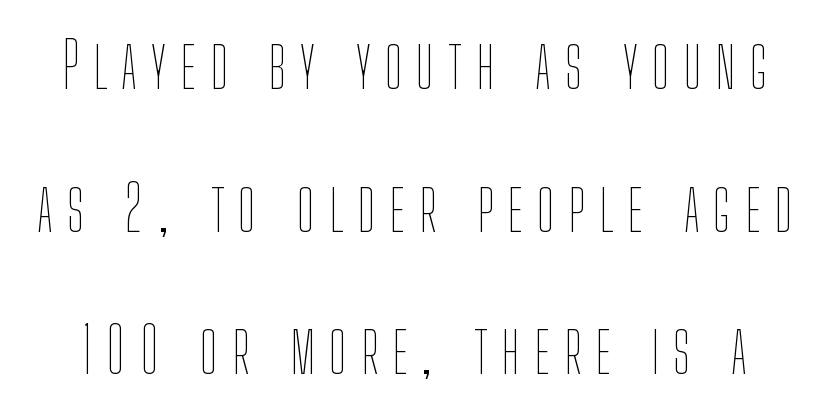
The image shows 64 px thin, condensed type, upright; set loose line spacing (2.23x), unusually wide letter spacing (+0.22 em), not underlined; low stroke contrast and a medium x-height.
